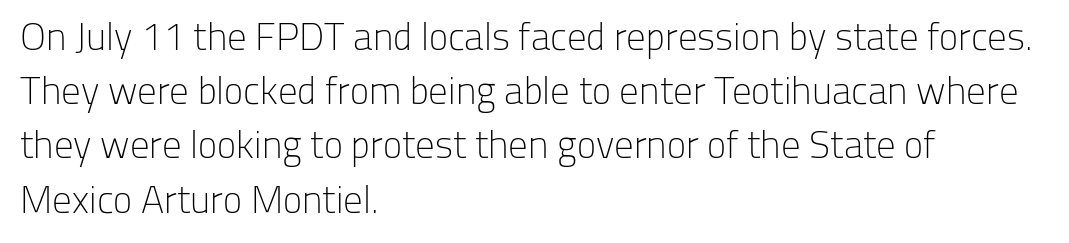
Each stroke keeps to a modest, everyday thickness or less. Left-aligned paragraph, ragged on the right. The leading is moderate, giving the passage an even texture. You can tell it's not italic because the verticals are truly vertical. Caption: standard tracking, unaltered. Words float on clear page, feet unadorned.
